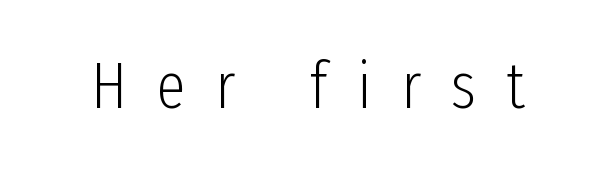
Q: Is the text bold? A: No.
Q: Is the text italic (slanted)? A: No, it is upright.
Q: Is the typeface a serif or a sans-serif typeface? A: Sans-serif.
Q: Is the text underlined? A: No.
Q: Is the spacing between letters normal or unusually wide? A: Unusually wide.
Q: Width (condensed, normal, or wide)? A: Condensed.
Q: Stroke contrast? A: Low.
Q: x-height? A: Medium.
Q: Monospaced? A: No.
